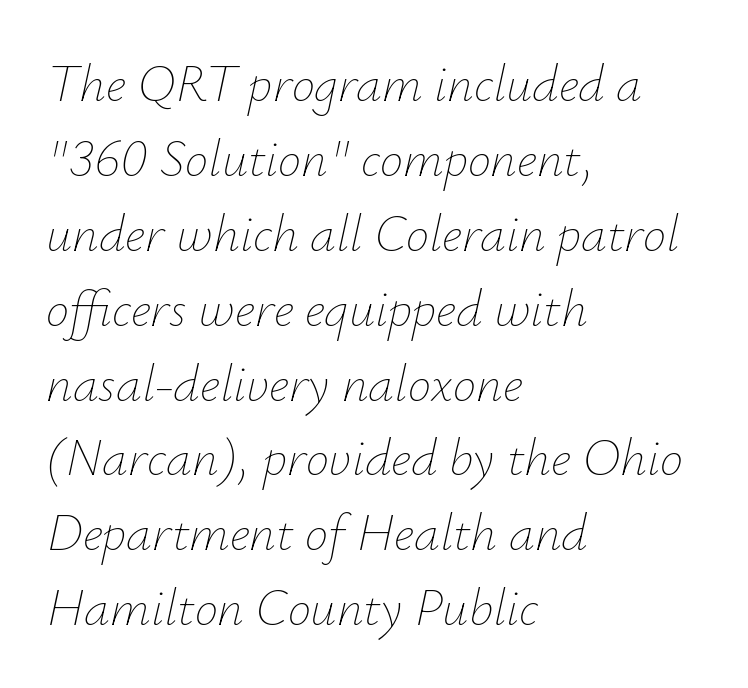
{"italic": "yes", "lean": "right", "slant_degrees": 12, "bold": "no", "weight": "thin", "width": "normal", "stroke_contrast": "low", "x_height": "small", "monospaced": "no", "underline": "no", "align": "left", "line_spacing": "normal", "line_spacing_ratio": 1.44, "letter_spacing": "normal", "letter_spacing_em": 0.0, "glyph_px": 52}
